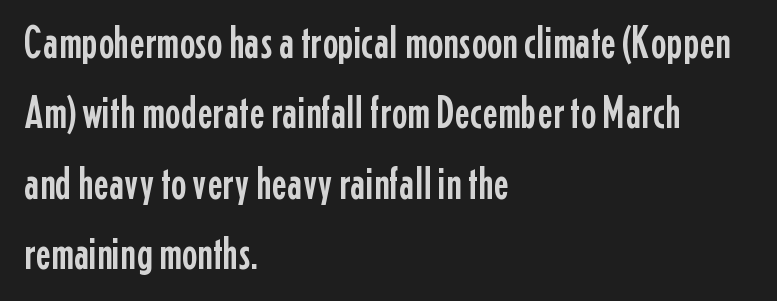
{"serif": "no", "italic": "no", "width": "condensed", "stroke_contrast": "low", "x_height": "medium", "monospaced": "no", "underline": "no", "align": "left", "line_spacing": "normal", "line_spacing_ratio": 1.5, "letter_spacing": "normal", "letter_spacing_em": 0.0, "glyph_px": 47}
